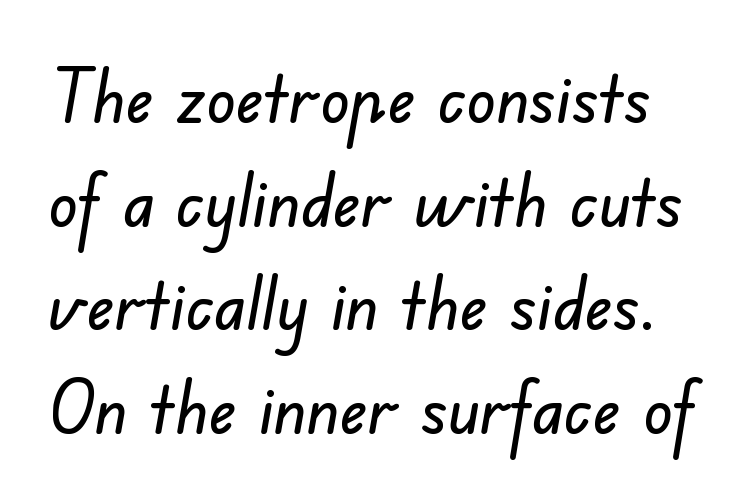
{"serif": "no", "width": "normal", "stroke_contrast": "low", "x_height": "small", "monospaced": "no", "underline": "no", "line_spacing": "normal", "line_spacing_ratio": 1.42, "letter_spacing": "normal", "letter_spacing_em": 0.0, "glyph_px": 73}
